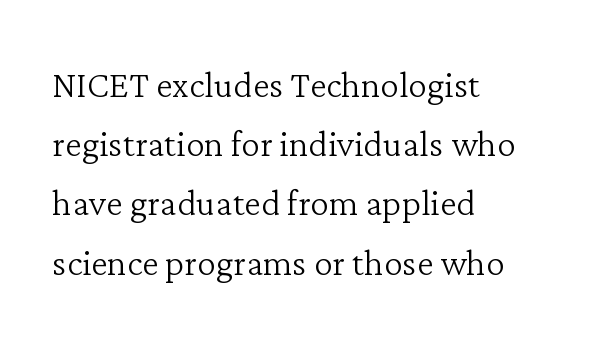
Q: Is the text bold? A: No.
Q: Is the text italic (slanted)? A: No, it is upright.
Q: Is the typeface a serif or a sans-serif typeface? A: Serif.
Q: Is the text underlined? A: No.
Q: How is the paragraph aligned? A: Left-aligned.
Q: Is the spacing between letters normal or unusually wide? A: Normal.
Q: Is the spacing between lines tight, normal or loose? A: Normal.
Q: Width (condensed, normal, or wide)? A: Normal.
Q: Stroke contrast? A: Low.
Q: x-height? A: Medium.
Q: Monospaced? A: No.
